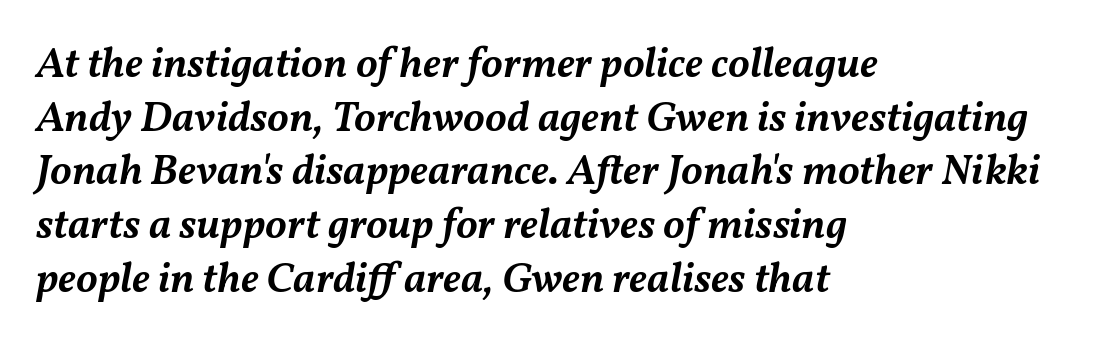
The image shows 43 px semibold type, italic (leaning right); set left-aligned, normal line spacing (1.25x), normal letter spacing, not underlined; medium stroke contrast and a medium x-height.
